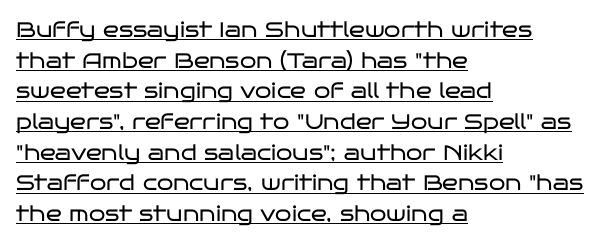
Q: Is the text bold? A: No.
Q: Is the text italic (slanted)? A: No, it is upright.
Q: Is the text underlined? A: Yes.
Q: How is the paragraph aligned? A: Left-aligned.
Q: Is the spacing between letters normal or unusually wide? A: Normal.
Q: Is the spacing between lines tight, normal or loose? A: Normal.
